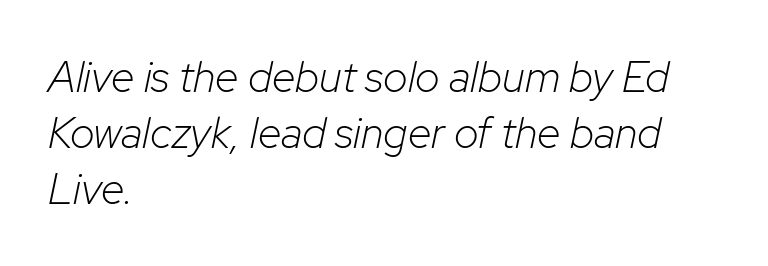
{"italic": "yes", "lean": "right", "slant_degrees": 12, "bold": "no", "weight": "light", "width": "normal", "stroke_contrast": "low", "x_height": "medium", "monospaced": "no", "underline": "no", "align": "left", "line_spacing": "normal", "line_spacing_ratio": 1.3, "letter_spacing": "normal", "letter_spacing_em": 0.0, "glyph_px": 43}
